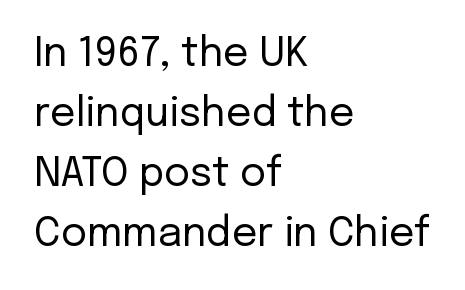
Q: Is the text bold? A: No.
Q: Is the text italic (slanted)? A: No, it is upright.
Q: Is the typeface a serif or a sans-serif typeface? A: Sans-serif.
Q: Is the text underlined? A: No.
Q: How is the paragraph aligned? A: Left-aligned.
Q: Is the spacing between letters normal or unusually wide? A: Normal.
Q: Is the spacing between lines tight, normal or loose? A: Normal.
Q: Width (condensed, normal, or wide)? A: Normal.
Q: Stroke contrast? A: Low.
Q: x-height? A: Medium.
Q: Monospaced? A: No.
